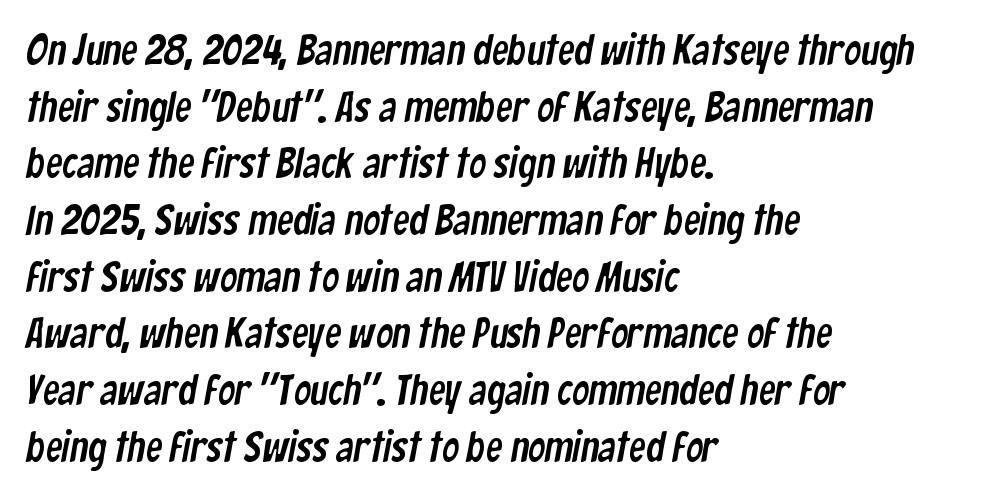
Every row of glyphs begins at an identical x-position on the left. These lines sit exactly where default settings would place them. This rendering employs a face without finishing strokes, i.e., a sans-serif. The area under the type is left untouched. Default kerning and tracking; the words read as compact shapes. The letters advance in unequal steps, a hallmark of proportional type.
